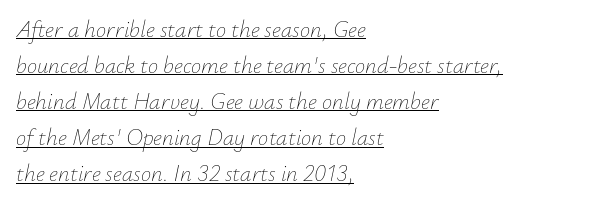
Q: Is the text bold? A: No.
Q: Is the text italic (slanted)? A: Yes, it leans right by about 12 degrees.
Q: Is the text underlined? A: Yes.
Q: How is the paragraph aligned? A: Left-aligned.
Q: Is the spacing between letters normal or unusually wide? A: Normal.
Q: Is the spacing between lines tight, normal or loose? A: Normal.
